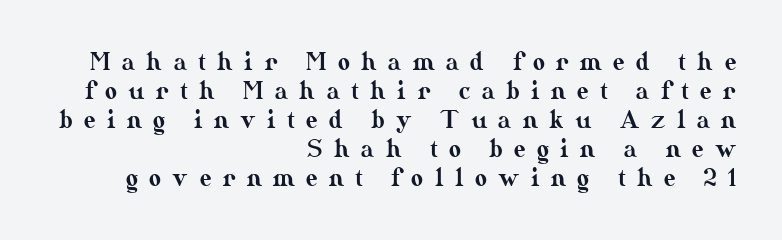
The image shows 23 px text type, upright; set right-aligned, normal line spacing (1.26x), unusually wide letter spacing (+0.5 em), not underlined.
